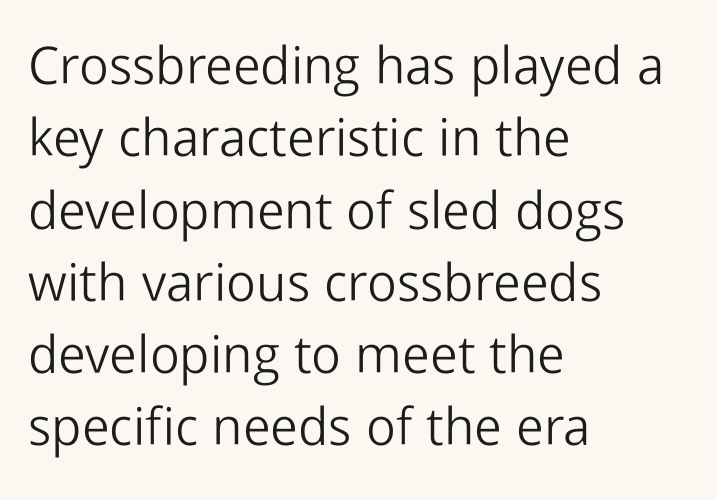
Are there feet on the stems? There aren't — it's a sans. The letters look calm and open, with moderate or lighter stems. Leading matches the norm, producing a regular column. Varying glyph widths throughout — classic text-font behaviour. Quick note: underline off.
